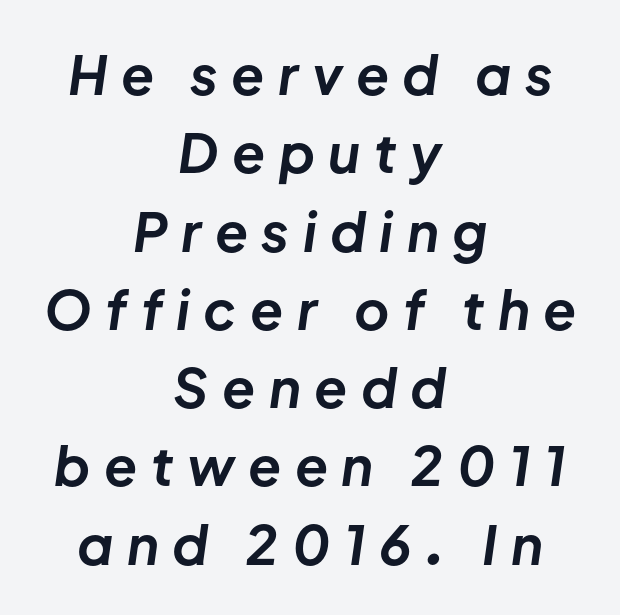
Q: Is the text bold? A: Yes.
Q: Is the text italic (slanted)? A: Yes, it leans right by about 8 degrees.
Q: Is the text underlined? A: No.
Q: How is the paragraph aligned? A: Centered.
Q: Is the spacing between letters normal or unusually wide? A: Unusually wide.
Q: Is the spacing between lines tight, normal or loose? A: Normal.
Q: Width (condensed, normal, or wide)? A: Normal.
Q: Stroke contrast? A: Low.
Q: x-height? A: Medium.
Q: Monospaced? A: No.
